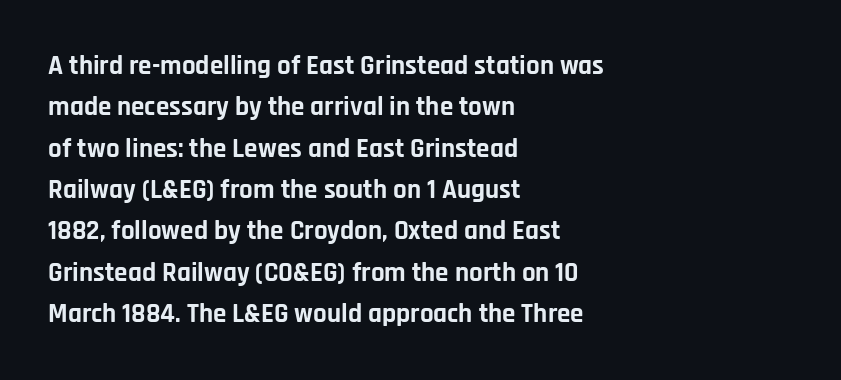
{"italic": "no", "bold": "yes", "underline": "no", "align": "left", "line_spacing": "normal", "line_spacing_ratio": 1.53, "letter_spacing": "normal", "letter_spacing_em": 0.0, "glyph_px": 27}
